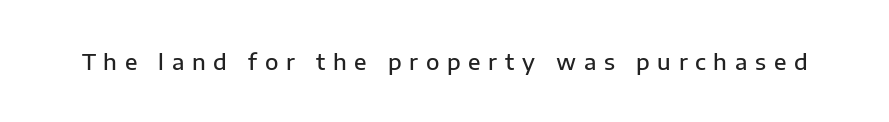
Q: Is the text bold? A: Semi-bold.
Q: Is the text italic (slanted)? A: No, it is upright.
Q: Is the text underlined? A: No.
Q: Is the spacing between letters normal or unusually wide? A: Unusually wide.
